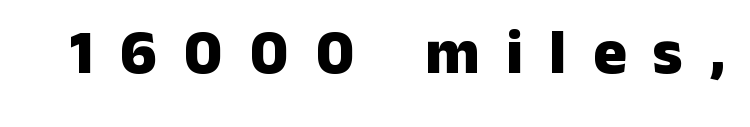
The image shows 63 px heavy sans-serif type, upright; set unusually wide letter spacing (+0.42 em), not underlined; low stroke contrast and a medium x-height.
